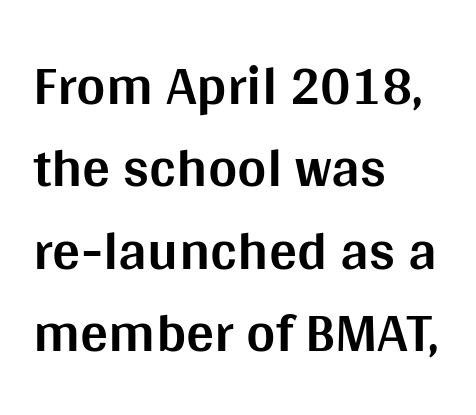
The face used here is proportionally spaced, like ordinary book or web type. All the whitespace from short lines collects on the right. The space beneath each line is pristine and unruled. Words appear dense and cohesive because spacing is normal. Observe the absence of serifs on each vertical stroke in this sample. The rendering uses a moderate line-height, typical for paragraphs.
